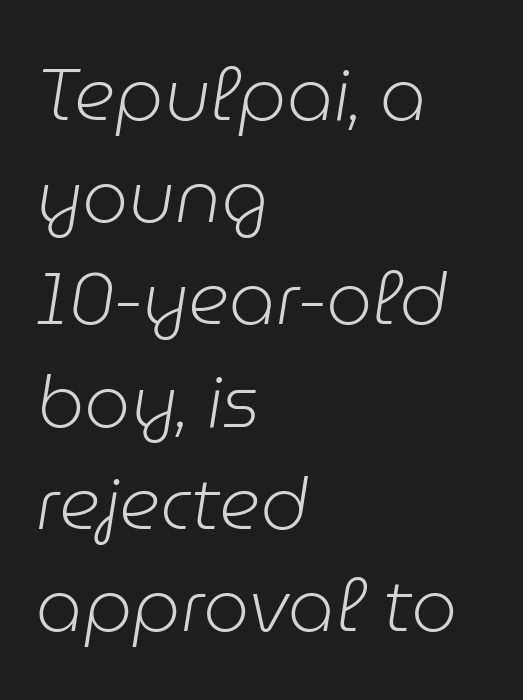
Q: Is the text bold? A: No.
Q: Is the text italic (slanted)? A: Yes, it leans right by about 9 degrees.
Q: Is the text underlined? A: No.
Q: How is the paragraph aligned? A: Left-aligned.
Q: Is the spacing between letters normal or unusually wide? A: Normal.
Q: Is the spacing between lines tight, normal or loose? A: Normal.
Q: Width (condensed, normal, or wide)? A: Normal.
Q: Stroke contrast? A: Low.
Q: x-height? A: Medium.
Q: Monospaced? A: No.
